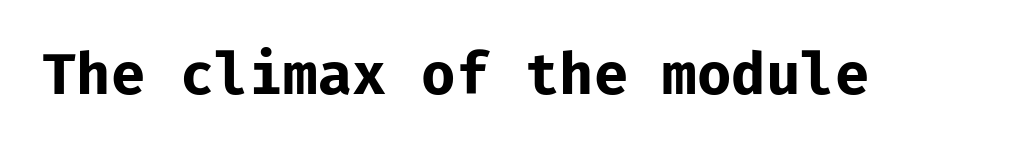
{"serif": "no", "italic": "no", "bold": "yes", "weight": "bold", "width": "normal", "stroke_contrast": "low", "x_height": "medium", "monospaced": "yes", "underline": "no", "letter_spacing": "normal", "letter_spacing_em": 0.0, "glyph_px": 56}
